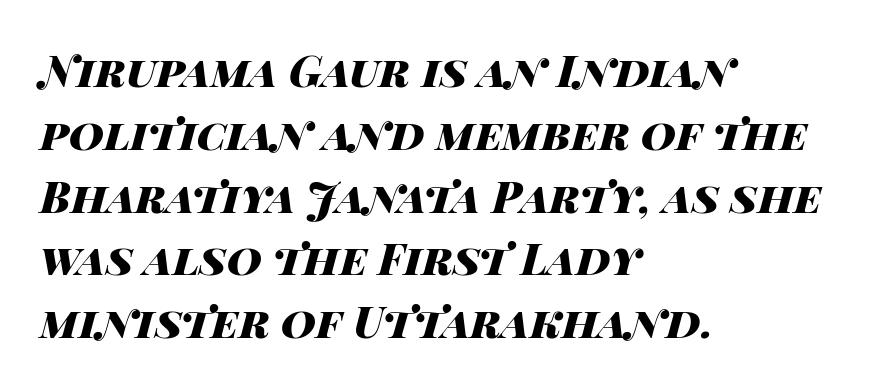
{"italic": "yes", "lean": "right", "slant_degrees": 14, "bold": "yes", "weight": "heavy", "width": "wide", "stroke_contrast": "high", "x_height": "large", "monospaced": "no", "underline": "no", "align": "left", "line_spacing": "normal", "line_spacing_ratio": 1.46, "letter_spacing": "normal", "letter_spacing_em": 0.0, "glyph_px": 43}
